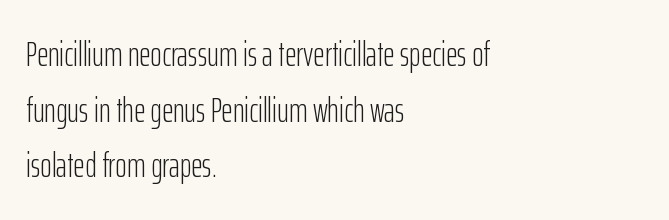
{"serif": "no", "italic": "no", "bold": "no", "weight": "light", "width": "condensed", "stroke_contrast": "low", "x_height": "medium", "monospaced": "no", "underline": "no", "align": "left", "line_spacing": "normal", "line_spacing_ratio": 1.59, "letter_spacing": "normal", "letter_spacing_em": 0.0, "glyph_px": 35}
